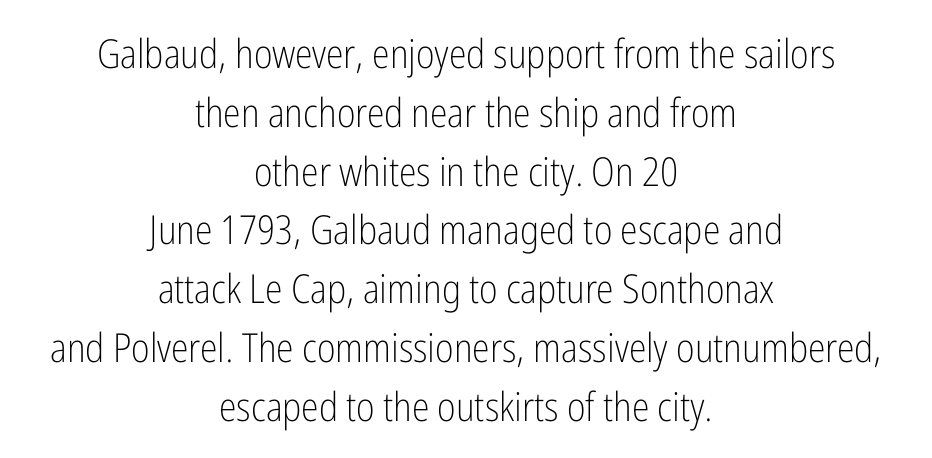
Q: Is the text bold? A: No.
Q: Is the text italic (slanted)? A: No, it is upright.
Q: Is the typeface a serif or a sans-serif typeface? A: Sans-serif.
Q: Is the text underlined? A: No.
Q: How is the paragraph aligned? A: Centered.
Q: Is the spacing between letters normal or unusually wide? A: Normal.
Q: Is the spacing between lines tight, normal or loose? A: Normal.
Q: Width (condensed, normal, or wide)? A: Condensed.
Q: Stroke contrast? A: Low.
Q: x-height? A: Medium.
Q: Monospaced? A: No.
